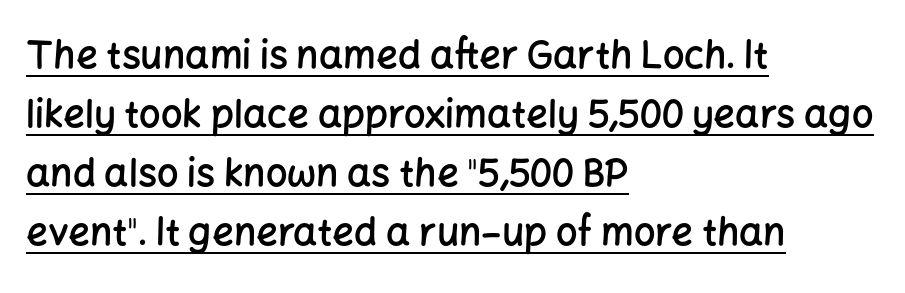
These lines carry some extra weight — a demibold, not a full bold. These lines are rendered in a variable-pitch font. Observe the absence of serifs on each vertical stroke in this sample. Teacher's note: observe the even left margin — that is flush-left alignment.
